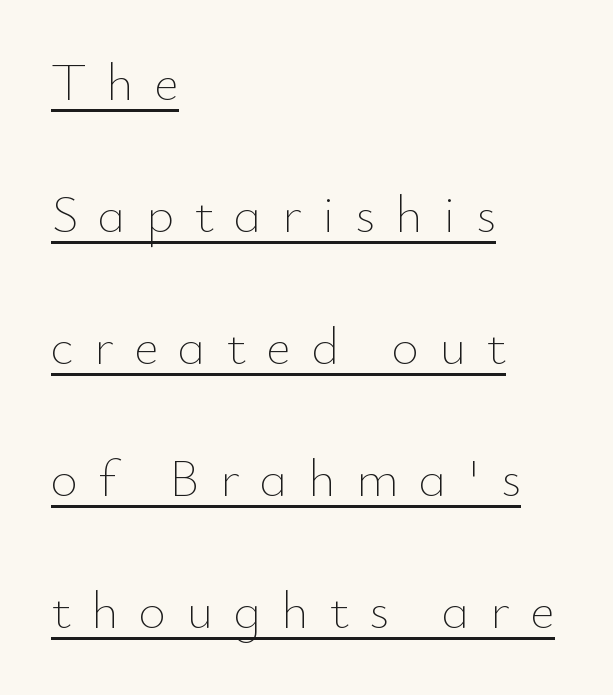
The designer dialed line spacing up above the default. Quick note: not italic, upright. Is there an underline? Yes — a line sits under the letters. These lines have a slow, spaced-out rhythm from letter to letter. Is the stroke heavy? The answer is a plain regular-or-lighter.
